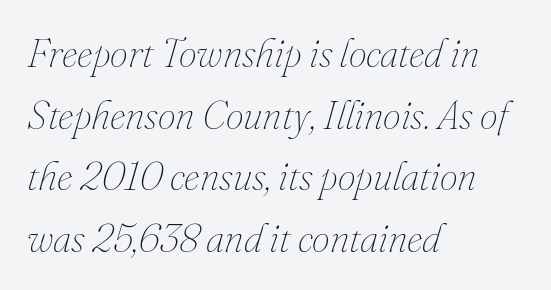
Short note: letters normally spaced. Short and long lines alike share a common starting point at left. Unbolded letterforms with no extra heft. Would a proofreader flag this as italicized? Yes.
